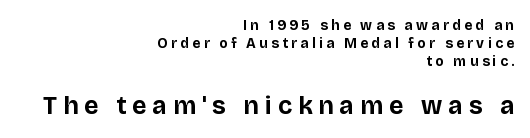
The baseline area is clear. In terms of weight, the rendering is a true, heavy bold. Horizontal bands of white between lines are of average thickness. Small over large — that's the arrangement of the two blocks here. A typesetter would mark this as roman, not italic.
